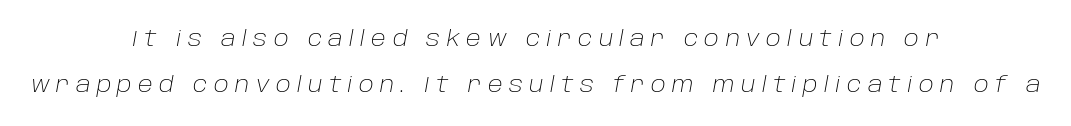
{"italic": "yes", "lean": "right", "slant_degrees": 10, "bold": "no", "underline": "no", "align": "center", "line_spacing": "loose", "line_spacing_ratio": 2.08, "letter_spacing": "wide", "letter_spacing_em": 0.29, "glyph_px": 22}
